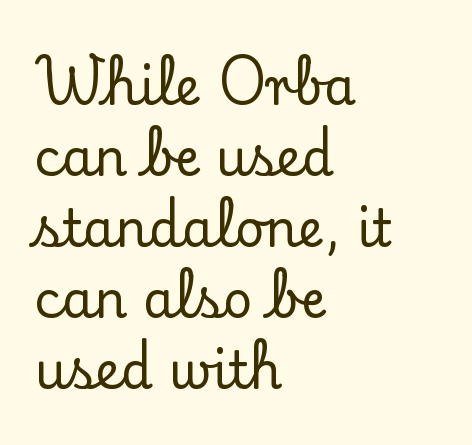
The compositor pushed each line to the left boundary. The face used here is proportionally spaced, like ordinary book or web type. Compared with typical body copy, the letter spacing here is the same. The letters carry serifs — small finishing strokes at the ends of their stems. The type sits square on the baseline with zero lean. Line spacing here is normal.
